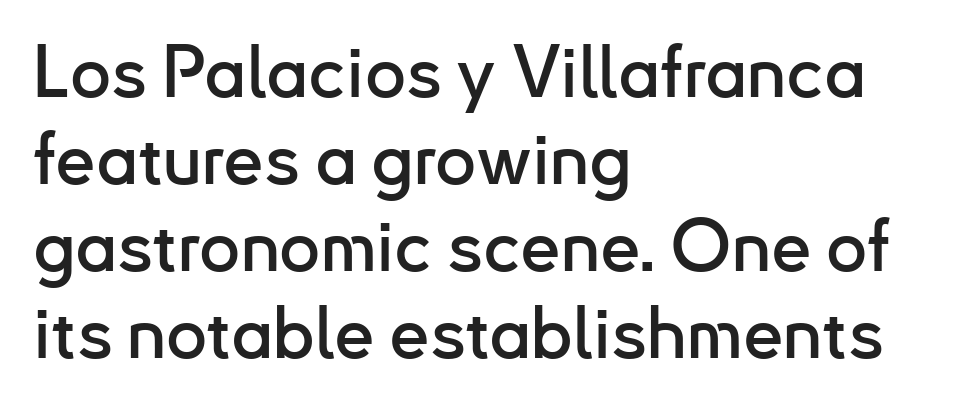
Here the glyphs are tracked normally, forming tight word shapes. The paragraph has a hard left edge and a soft right edge. This sample has the flowing, uneven cadence of proportional lettering. Designer's note — italics off, roman on. Letters rest on an invisible, unmarked baseline.
